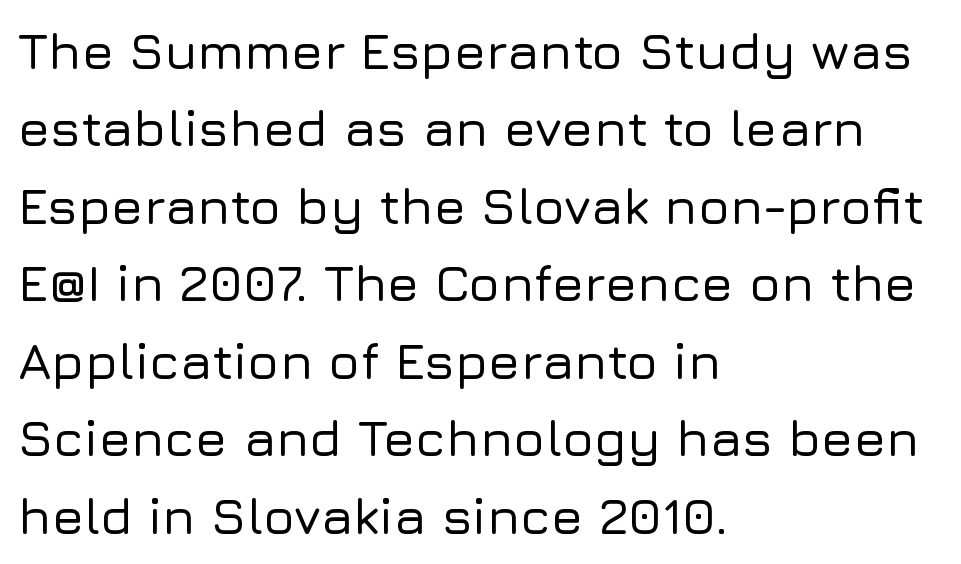
Short and long lines alike share a common starting point at left. Descender tails drop into unmarked territory. These lines sit exactly where default settings would place them. This rendering employs a face without finishing strokes, i.e., a sans-serif. No extra tracking has been applied to these lines.
